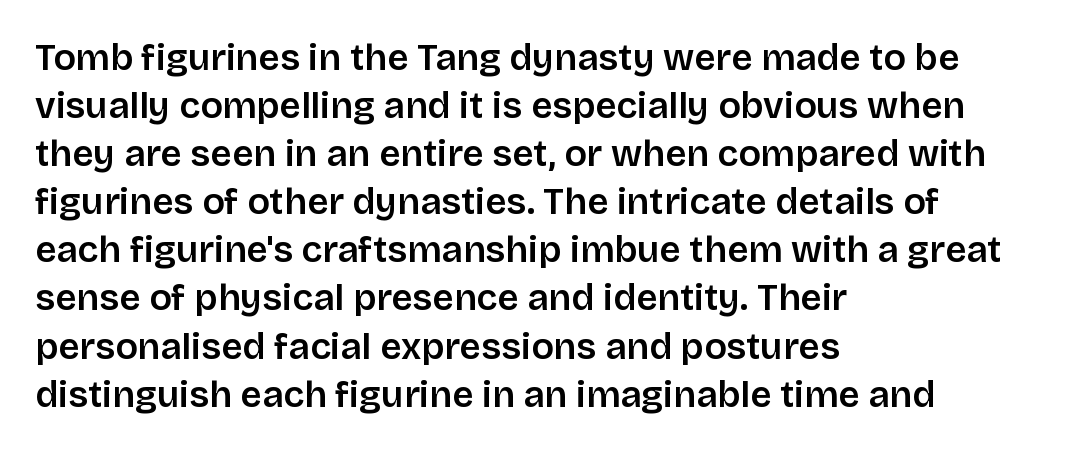
Q: Is the text italic (slanted)? A: No, it is upright.
Q: Is the typeface a serif or a sans-serif typeface? A: Sans-serif.
Q: Is the text underlined? A: No.
Q: How is the paragraph aligned? A: Left-aligned.
Q: Is the spacing between letters normal or unusually wide? A: Normal.
Q: Is the spacing between lines tight, normal or loose? A: Normal.
Q: Width (condensed, normal, or wide)? A: Normal.
Q: Stroke contrast? A: Low.
Q: x-height? A: Large.
Q: Monospaced? A: No.
